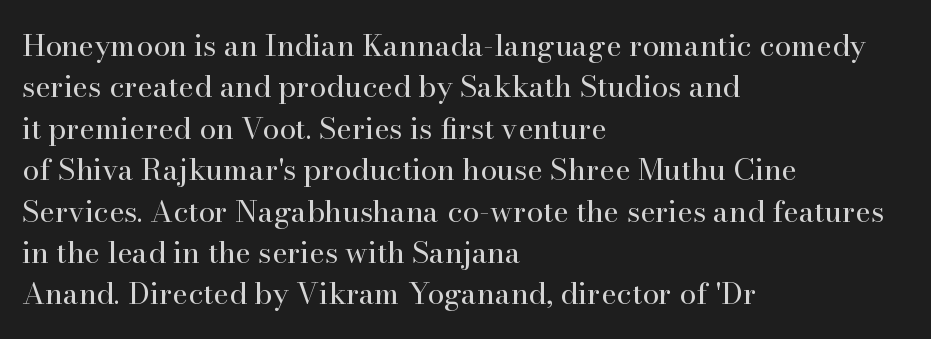
The image shows 30 px regular-weight serif type, upright; set left-aligned, normal line spacing (1.38x), normal letter spacing, not underlined; high stroke contrast and a small x-height.
